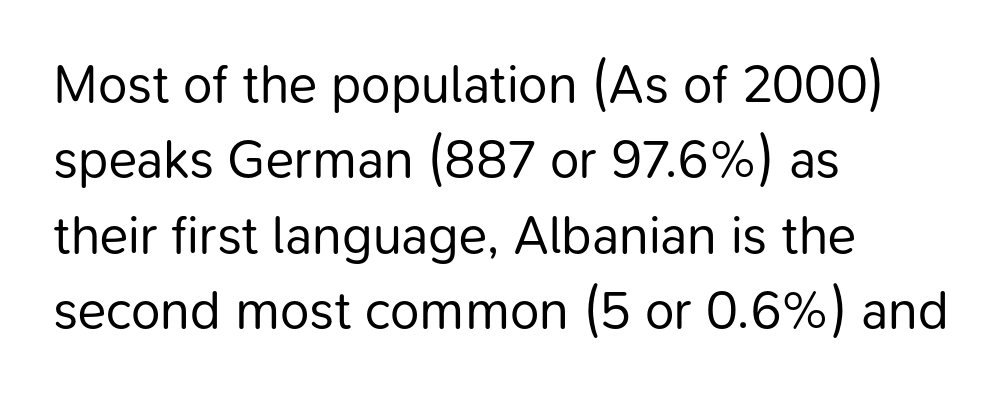
Is this a fixed-width face? No — the glyphs have proportional, varying widths. A typesetter would call this zero additional tracking. Nothing sits at the stroke ends, so this counts as sans-serif. The leading is moderate, giving the passage an even texture.
